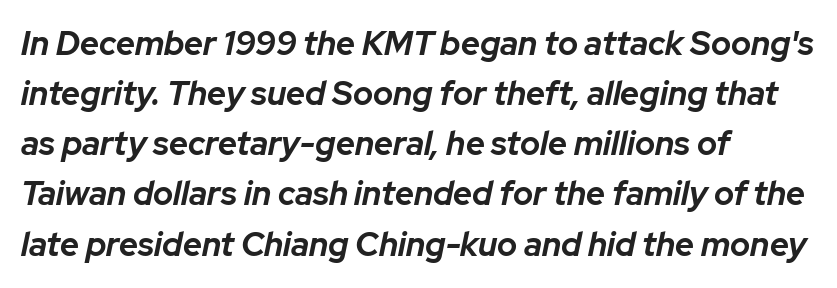
{"italic": "yes", "lean": "right", "slant_degrees": 12, "bold": "yes", "weight": "bold", "width": "normal", "stroke_contrast": "low", "x_height": "medium", "monospaced": "no", "underline": "no", "align": "left", "line_spacing": "normal", "line_spacing_ratio": 1.52, "letter_spacing": "normal", "letter_spacing_em": 0.0, "glyph_px": 33}
